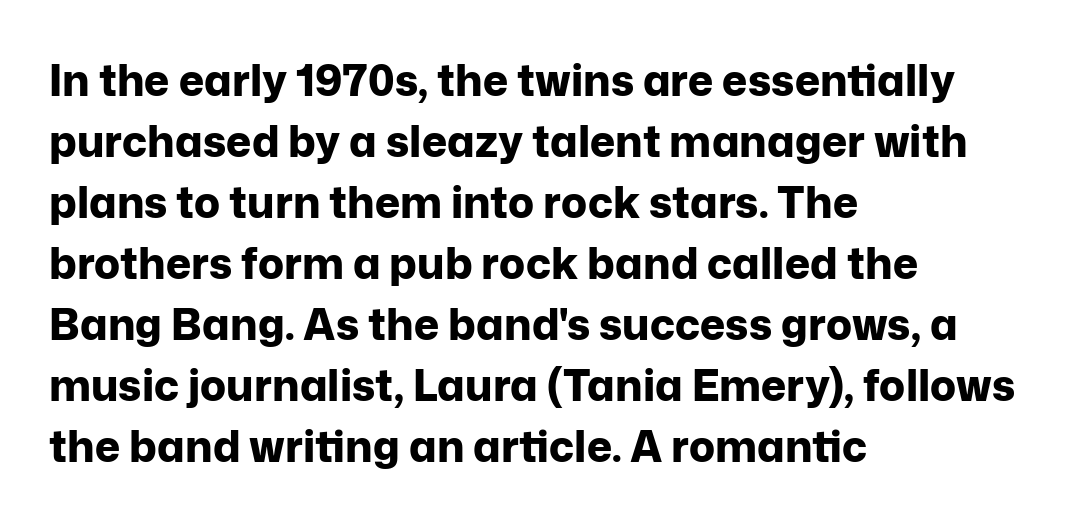
{"serif": "no", "italic": "no", "bold": "yes", "weight": "bold", "width": "normal", "stroke_contrast": "low", "x_height": "medium", "monospaced": "no", "underline": "no", "align": "left", "line_spacing": "normal", "line_spacing_ratio": 1.42, "letter_spacing": "normal", "letter_spacing_em": 0.0, "glyph_px": 43}
